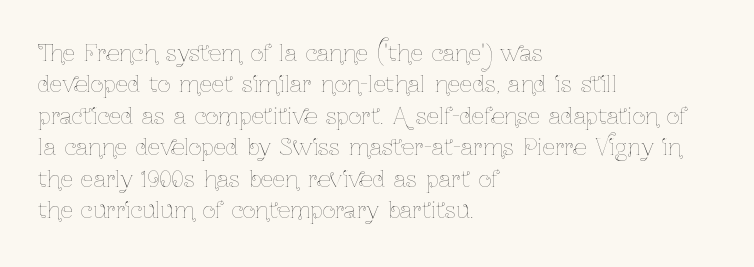
The image shows 22 px text type, upright; set left-aligned, normal line spacing (1.43x), normal letter spacing, not underlined.
